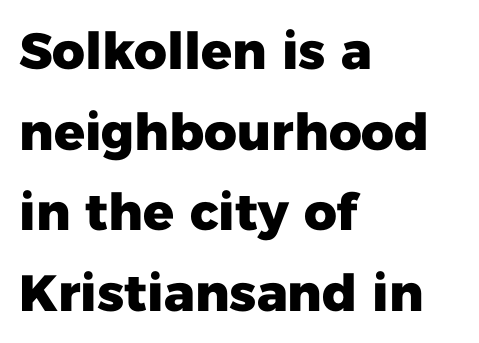
The image shows 51 px heavy sans-serif type, upright; set left-aligned, normal line spacing (1.58x), normal letter spacing, not underlined; low stroke contrast and a medium x-height.
